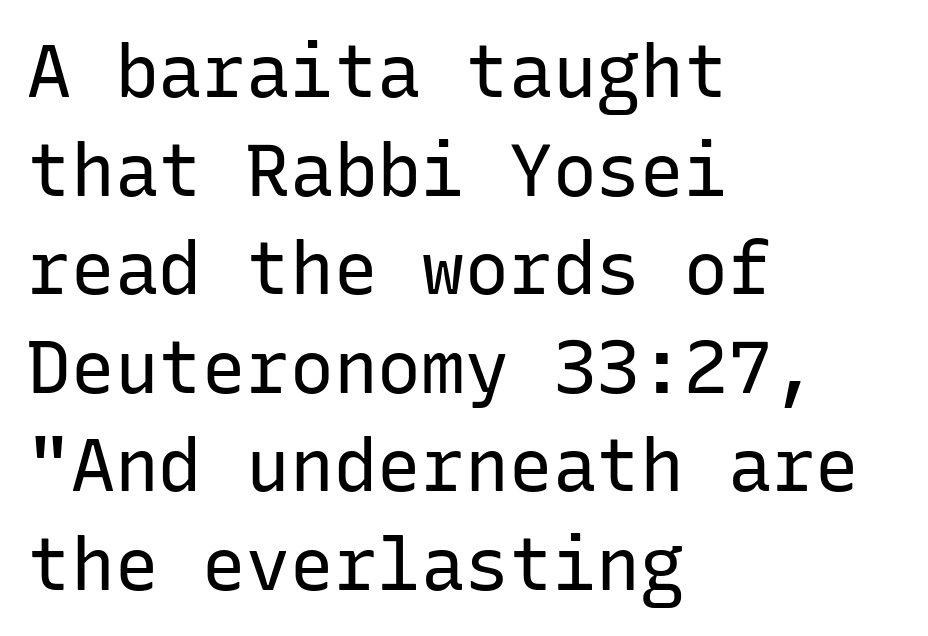
Q: Is the text bold? A: No.
Q: Is the text italic (slanted)? A: No, it is upright.
Q: Is the typeface a serif or a sans-serif typeface? A: Sans-serif.
Q: Is the text underlined? A: No.
Q: How is the paragraph aligned? A: Left-aligned.
Q: Is the spacing between letters normal or unusually wide? A: Normal.
Q: Is the spacing between lines tight, normal or loose? A: Normal.
Q: Width (condensed, normal, or wide)? A: Normal.
Q: Stroke contrast? A: Low.
Q: x-height? A: Medium.
Q: Monospaced? A: Yes.
